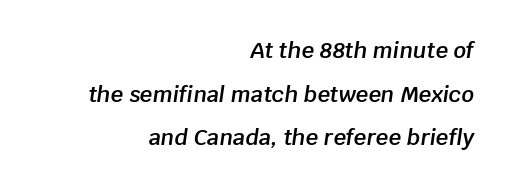
{"italic": "yes", "lean": "right", "slant_degrees": 8, "bold": "semi", "underline": "no", "align": "right", "line_spacing": "loose", "line_spacing_ratio": 1.98, "letter_spacing": "normal", "letter_spacing_em": 0.0, "glyph_px": 22}
